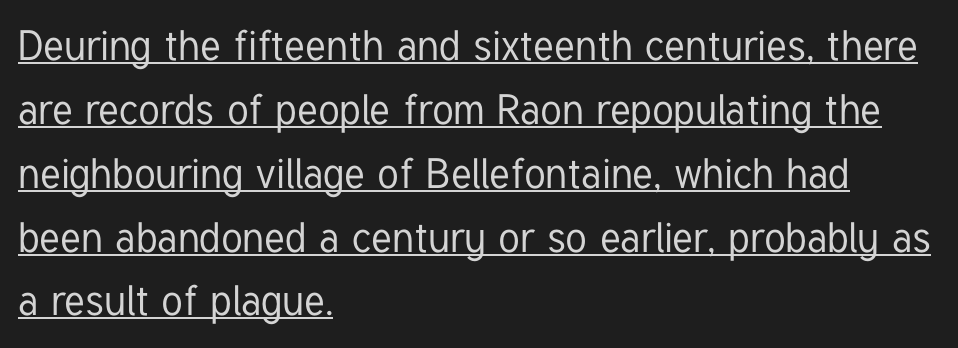
The image shows 42 px condensed sans-serif type, upright; set left-aligned, normal line spacing (1.52x), normal letter spacing, underlined; low stroke contrast and a medium x-height.
